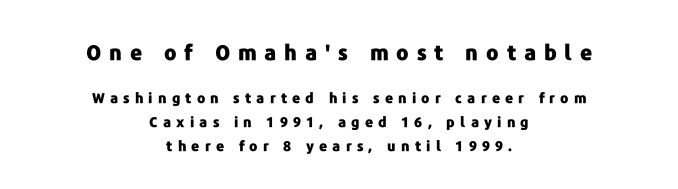
Vertically, the passage feels balanced, rows spaced as you'd expect. This sample uses expanded letter spacing, leaving extra air between glyphs. Italic: no, the glyphs are upright roman. Notice how thick the strokes are: this is what a full bold looks like. Decoration check: the copy has no underline.
